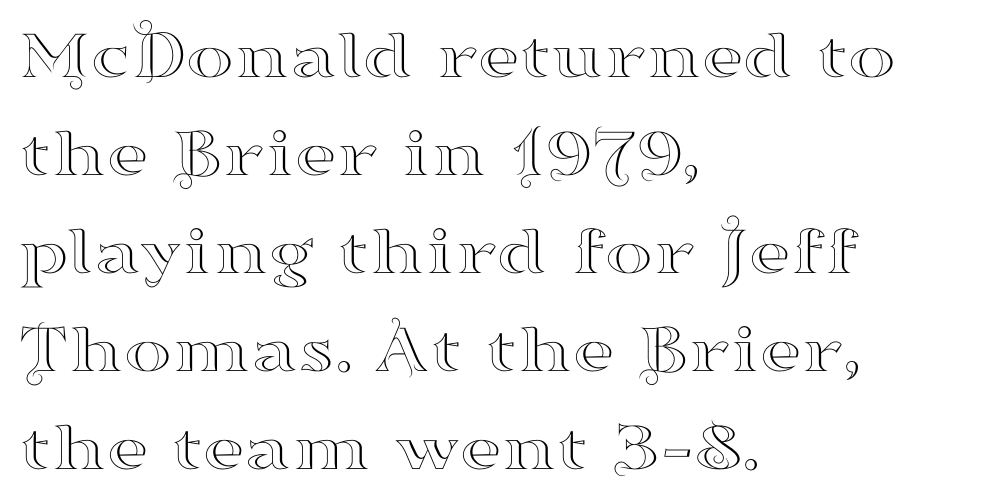
Q: Is the text italic (slanted)? A: No, it is upright.
Q: Is the typeface a serif or a sans-serif typeface? A: Serif.
Q: Is the text underlined? A: No.
Q: How is the paragraph aligned? A: Left-aligned.
Q: Is the spacing between letters normal or unusually wide? A: Normal.
Q: Is the spacing between lines tight, normal or loose? A: Normal.
Q: Width (condensed, normal, or wide)? A: Wide.
Q: Stroke contrast? A: High.
Q: x-height? A: Small.
Q: Monospaced? A: No.
